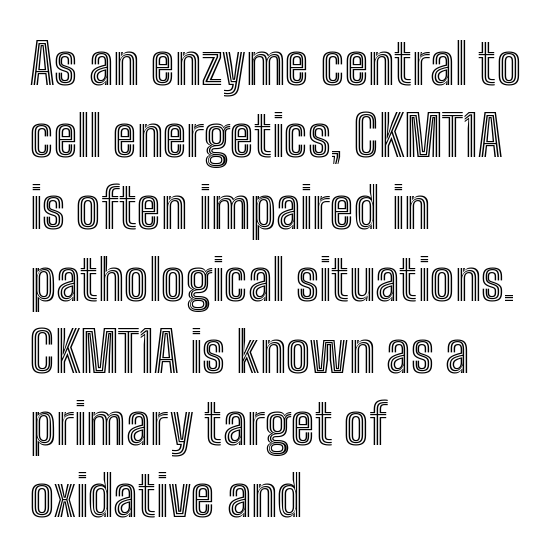
The image shows 55 px condensed type, upright; set left-aligned, normal line spacing (1.31x), normal letter spacing, not underlined; a medium x-height.
